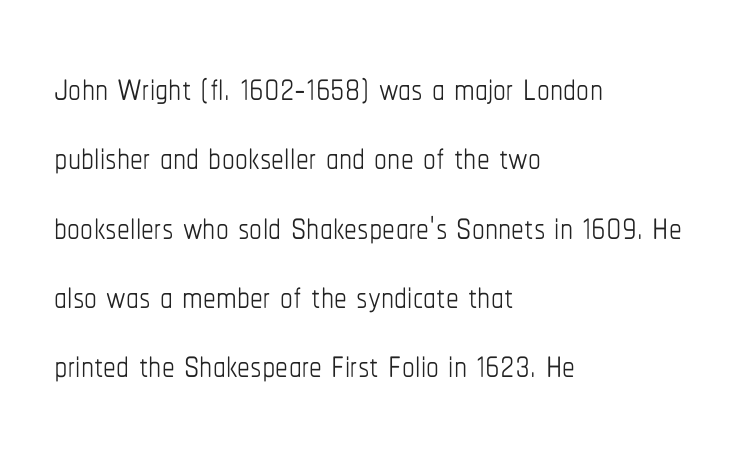
The image shows 51 px thin, condensed type, upright; set left-aligned, normal line spacing (1.36x), normal letter spacing, not underlined; low stroke contrast and a medium x-height.
